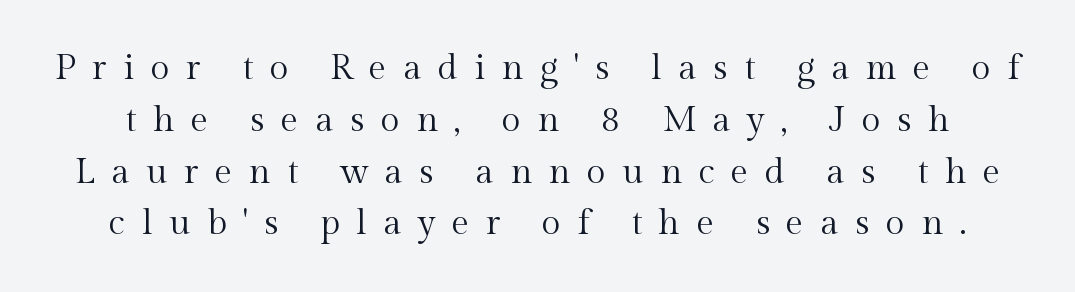
The image shows 35 px regular-weight serif type, upright; set normal line spacing (1.48x), unusually wide letter spacing (+0.47 em), not underlined; a medium x-height.
